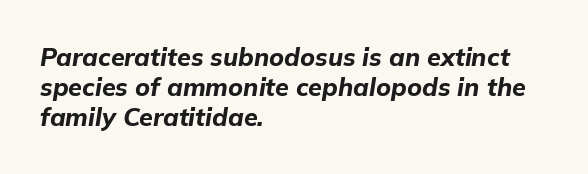
{"italic": "yes", "lean": "right", "slant_degrees": 9, "bold": "yes", "underline": "no", "align": "left", "line_spacing_ratio": 1.21, "letter_spacing": "normal", "letter_spacing_em": 0.0, "glyph_px": 25}
